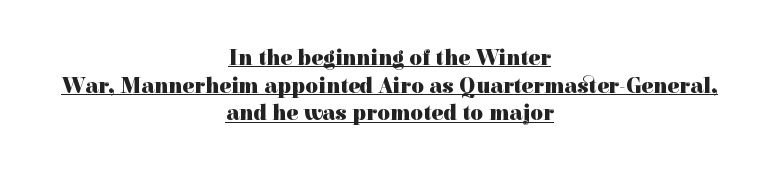
Q: Is the text bold? A: Yes.
Q: Is the text italic (slanted)? A: No, it is upright.
Q: Is the text underlined? A: Yes.
Q: How is the paragraph aligned? A: Centered.
Q: Is the spacing between letters normal or unusually wide? A: Normal.
Q: Is the spacing between lines tight, normal or loose? A: Normal.
